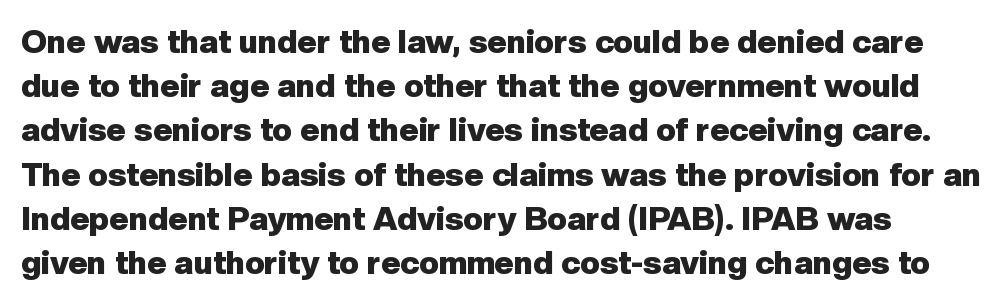
The sample has been set heavy, in full bold. Observe the ordinary spacing: letters are neighbours, not strangers. Stroke terminals: plain, sans-serif. Clear beneath every line of the passage. A roman cut, with each character standing at attention. Reading down the column, the eye jumps a familiar distance to each next line.
